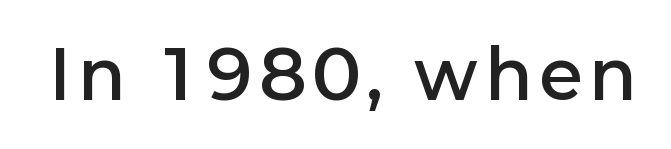
Q: Is the text bold? A: Semi-bold.
Q: Is the text italic (slanted)? A: No, it is upright.
Q: Is the typeface a serif or a sans-serif typeface? A: Sans-serif.
Q: Is the text underlined? A: No.
Q: Width (condensed, normal, or wide)? A: Normal.
Q: Stroke contrast? A: Low.
Q: x-height? A: Medium.
Q: Monospaced? A: No.
